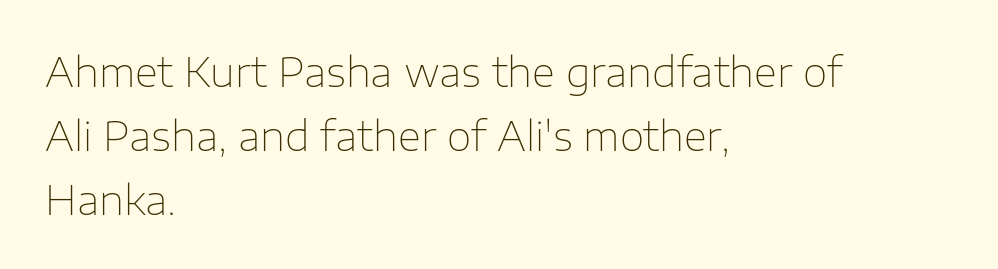
Q: Is the text bold? A: No.
Q: Is the text italic (slanted)? A: No, it is upright.
Q: Is the typeface a serif or a sans-serif typeface? A: Sans-serif.
Q: Is the text underlined? A: No.
Q: How is the paragraph aligned? A: Left-aligned.
Q: Is the spacing between letters normal or unusually wide? A: Normal.
Q: Is the spacing between lines tight, normal or loose? A: Normal.
Q: Width (condensed, normal, or wide)? A: Normal.
Q: Stroke contrast? A: Low.
Q: x-height? A: Medium.
Q: Monospaced? A: No.
